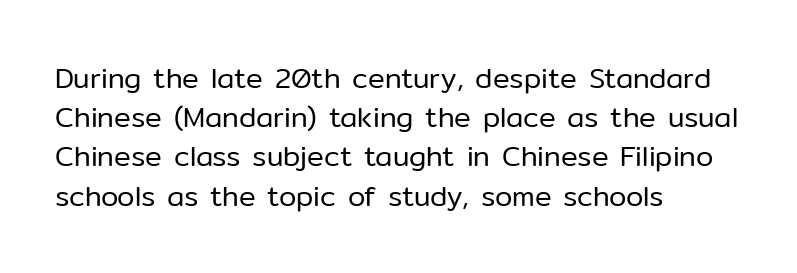
{"serif": "no", "italic": "no", "bold": "no", "weight": "regular", "width": "normal", "stroke_contrast": "low", "x_height": "medium", "monospaced": "no", "underline": "no", "align": "left", "line_spacing": "normal", "line_spacing_ratio": 1.4, "letter_spacing": "normal", "letter_spacing_em": 0.0, "glyph_px": 28}
